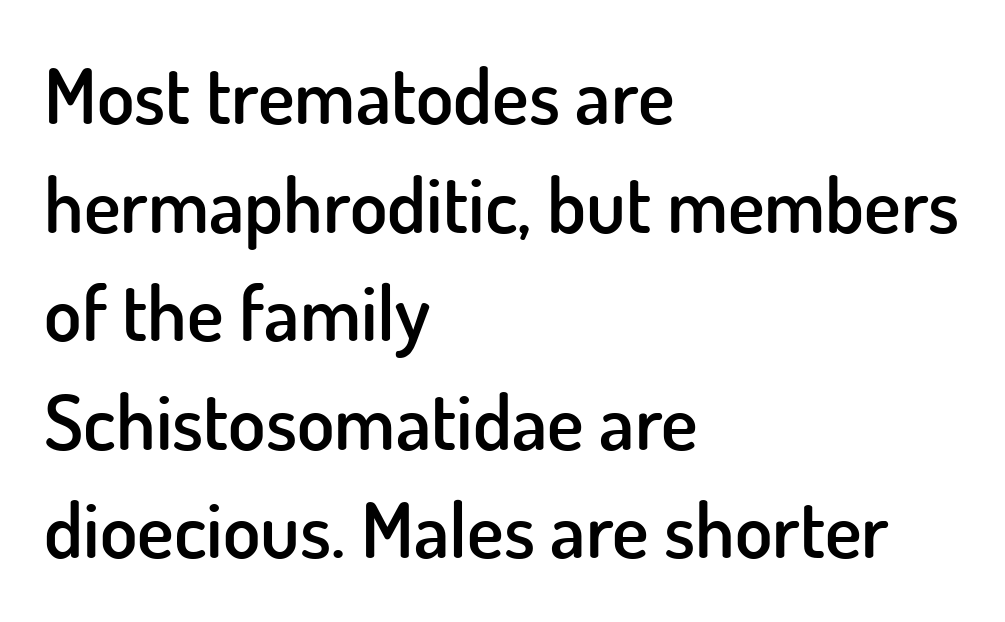
Q: Is the text bold? A: Semi-bold.
Q: Is the text italic (slanted)? A: No, it is upright.
Q: Is the typeface a serif or a sans-serif typeface? A: Sans-serif.
Q: Is the text underlined? A: No.
Q: How is the paragraph aligned? A: Left-aligned.
Q: Is the spacing between letters normal or unusually wide? A: Normal.
Q: Is the spacing between lines tight, normal or loose? A: Normal.
Q: Width (condensed, normal, or wide)? A: Normal.
Q: Stroke contrast? A: Low.
Q: x-height? A: Small.
Q: Monospaced? A: No.
